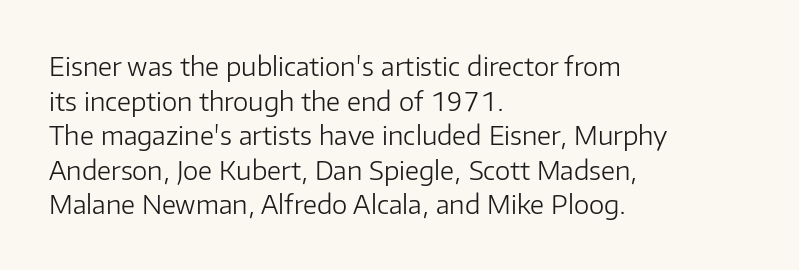
The image shows 26 px text type, upright; set left-aligned, normal line spacing (1.33x), normal letter spacing, not underlined.
